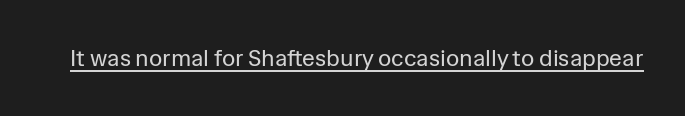
Q: Is the text bold? A: No.
Q: Is the text italic (slanted)? A: No, it is upright.
Q: Is the text underlined? A: Yes.
Q: Is the spacing between letters normal or unusually wide? A: Normal.
